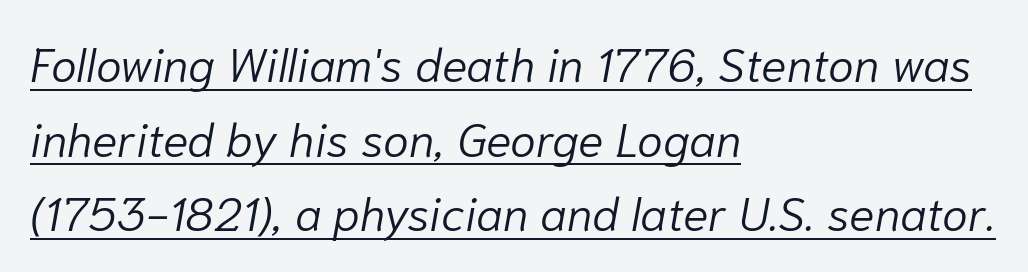
{"italic": "yes", "lean": "right", "slant_degrees": 10, "bold": "no", "weight": "light", "width": "normal", "stroke_contrast": "low", "x_height": "medium", "monospaced": "no", "underline": "yes", "align": "left", "line_spacing": "normal", "line_spacing_ratio": 1.59, "letter_spacing": "normal", "letter_spacing_em": 0.0, "glyph_px": 47}
